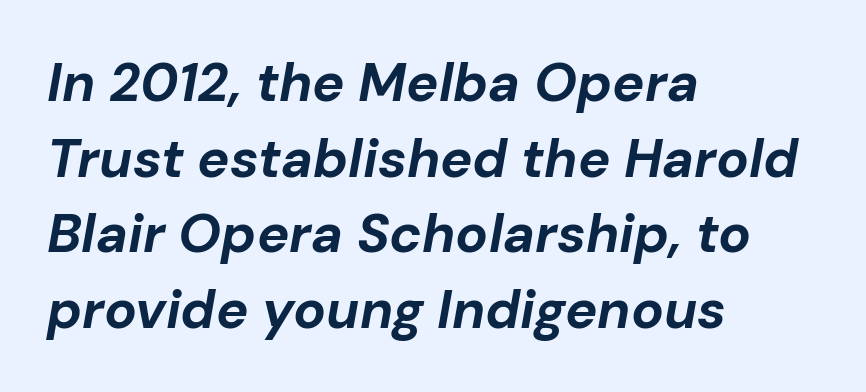
Baseline-to-baseline distance is the conventional proportion of letter height. As a designer I'd log this as weight 700, bold. Characters are canted at an angle relative to the baseline's perpendicular. Note the varied advance widths — an 'i' is clearly narrower than an 'm'. The text block is weighted toward the left margin, trailing off unevenly rightward.
